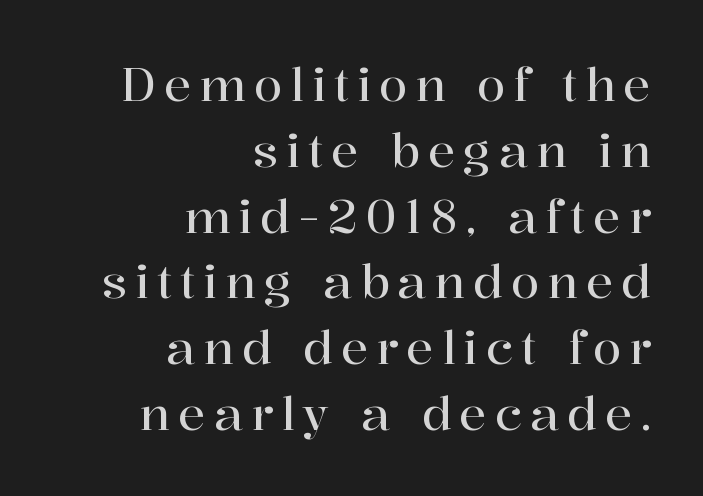
The image shows 46 px serif type, upright; set right-aligned, normal line spacing (1.43x), not underlined; high stroke contrast and a medium x-height.
